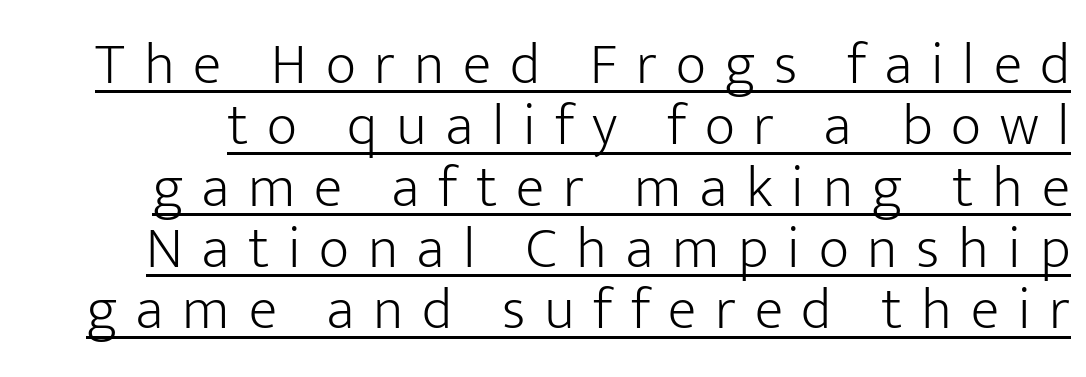
The type family on display is of the sans-serif kind. Observe the wide spacing: letters keep a clear distance from each other. Students, observe the line beneath the letters — that is underlining. These lines are rendered in a variable-pitch font.
